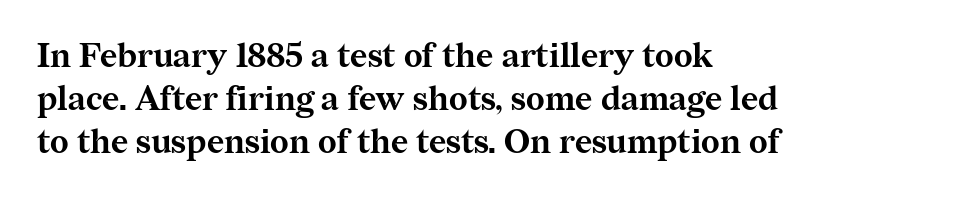
{"serif": "yes", "italic": "no", "bold": "yes", "weight": "bold", "width": "normal", "stroke_contrast": "medium", "x_height": "medium", "monospaced": "no", "underline": "no", "align": "left", "line_spacing": "normal", "line_spacing_ratio": 1.31, "letter_spacing": "normal", "letter_spacing_em": 0.0, "glyph_px": 33}
